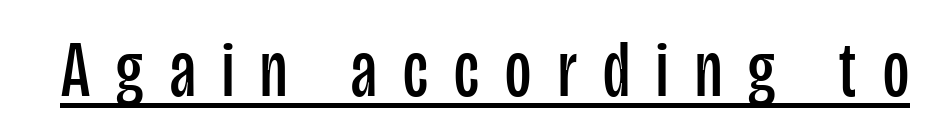
The image shows 80 px regular-weight, condensed sans-serif type, upright; set unusually wide letter spacing (+0.33 em), underlined; low stroke contrast and a large x-height.
